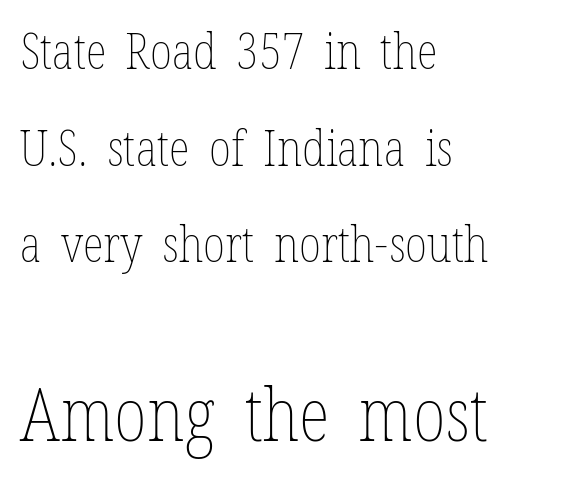
{"italic": "no", "bold": "no", "weight": "thin", "width": "condensed", "stroke_contrast": "low", "x_height": "medium", "monospaced": "no", "underline": "no", "align": "left", "line_spacing": "loose", "line_spacing_ratio": 1.97, "letter_spacing": "normal", "letter_spacing_em": 0.0, "larger_block": "second", "size_ratio": 1.49, "glyph_px": 73}
